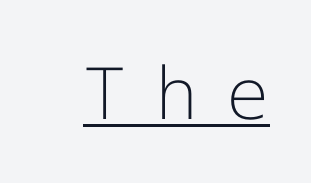
The image shows 72 px light sans-serif type, upright; set unusually wide letter spacing (+0.39 em), underlined; low stroke contrast and a medium x-height.
